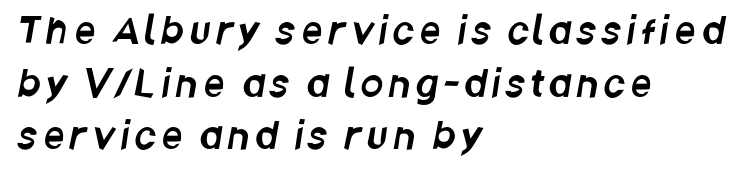
The image shows 36 px condensed sans-serif type; set left-aligned, normal line spacing (1.46x), not underlined; low stroke contrast and a large x-height.
